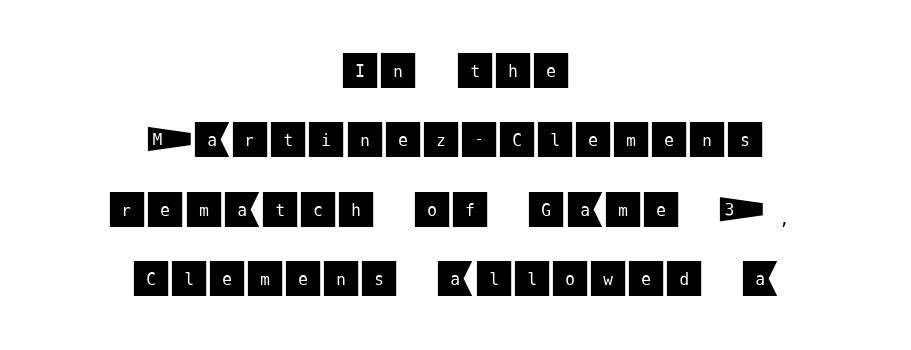
The image shows 39 px sans-serif type, upright; set centered, line spacing 1.78x, normal letter spacing, not underlined; medium stroke contrast and a large x-height.
